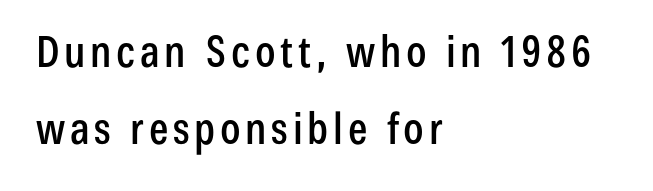
Type without underlining. In CSS terms this would be text-align: left. The face used here is proportionally spaced, like ordinary book or web type. The lettering stays uniformly vertical, giving the passage a roman look. Letterform terminals end flat and unadorned throughout the passage.
